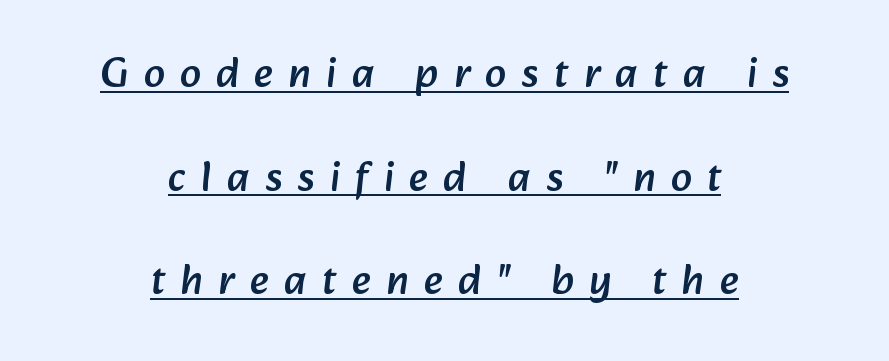
The image shows 42 px sans-serif type; set centered, loose line spacing (2.47x), unusually wide letter spacing (+0.37 em), underlined; low stroke contrast and a medium x-height.
